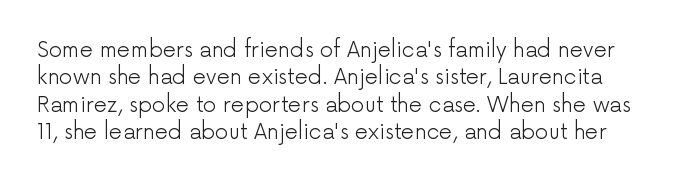
The image shows 21 px text type, upright; set normal line spacing (1.3x), normal letter spacing, not underlined.
